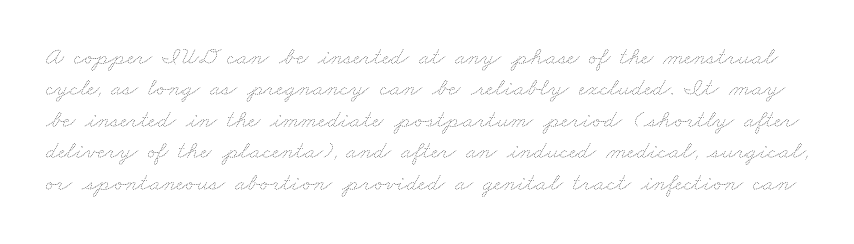
Q: Is the text bold? A: No.
Q: Is the text underlined? A: No.
Q: Is the spacing between letters normal or unusually wide? A: Normal.
Q: Is the spacing between lines tight, normal or loose? A: Normal.
